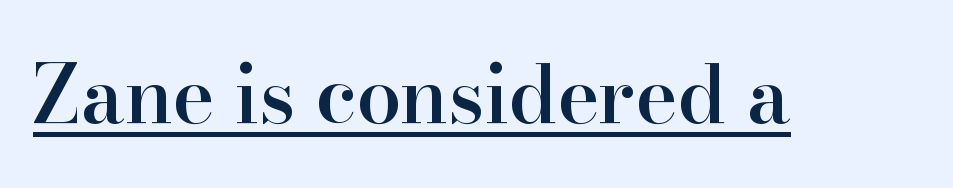
Nope, not italic — everything's standing straight. The letters sit at their default tracking, neither squeezed nor spread. Underline: present. Examine the stroke ends and you'll spot serifs. These words are printed semibold, heavier than regular yet not bold.
